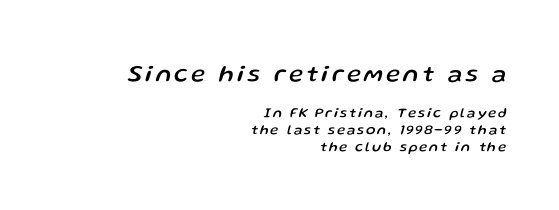
Lines of text with bare space underneath. A typesetter would mark this as italic. This rendering uses right alignment, leaving the left contour irregular. Between these two stacked blocks, the higher one wins on size.
